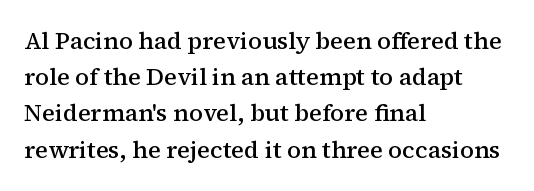
Q: Is the text bold? A: Semi-bold.
Q: Is the text italic (slanted)? A: No, it is upright.
Q: Is the text underlined? A: No.
Q: How is the paragraph aligned? A: Left-aligned.
Q: Is the spacing between letters normal or unusually wide? A: Normal.
Q: Is the spacing between lines tight, normal or loose? A: Normal.
